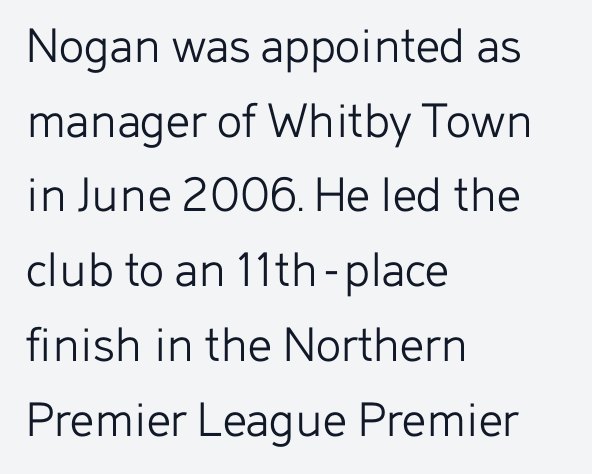
{"serif": "no", "italic": "no", "bold": "no", "weight": "light", "width": "normal", "stroke_contrast": "low", "x_height": "medium", "monospaced": "no", "underline": "no", "align": "left", "line_spacing": "normal", "line_spacing_ratio": 1.41, "letter_spacing": "normal", "letter_spacing_em": 0.0, "glyph_px": 53}
